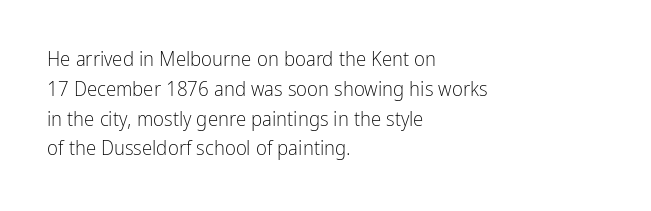
Quick note: interline space is typical. Nothing unusual about the tracking: characters are spaced as the font intends. Unmarked baselines from the first word to the last. No italicization has been applied; the sample stays upright.
